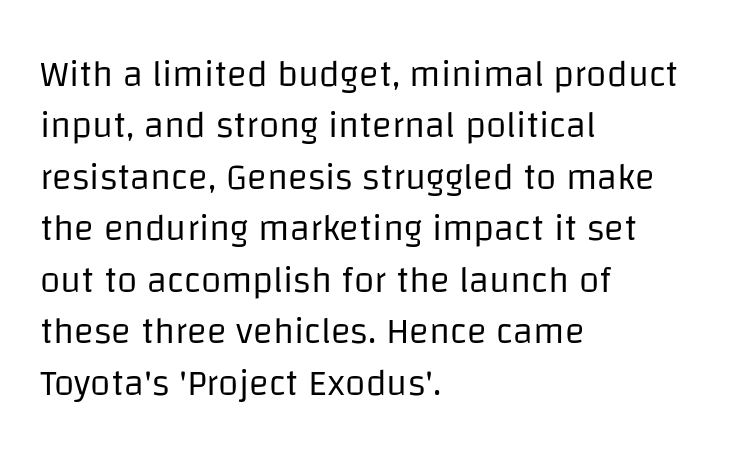
Normally led — the rows are evenly, conventionally spaced. Short and long lines alike share a common starting point at left. These lines are rendered in a variable-pitch font. Quick note: not italic, upright. The weight tops out at a normal text grade.
